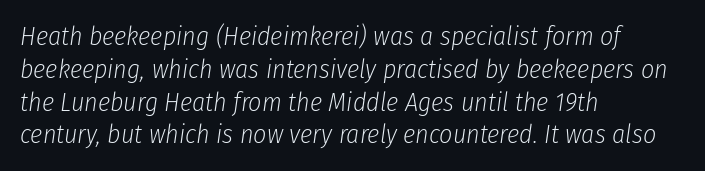
Q: Is the text bold? A: No.
Q: Is the text italic (slanted)? A: Yes, it leans right by about 8 degrees.
Q: Is the text underlined? A: No.
Q: How is the paragraph aligned? A: Left-aligned.
Q: Is the spacing between letters normal or unusually wide? A: Normal.
Q: Is the spacing between lines tight, normal or loose? A: Normal.
